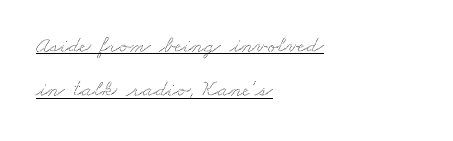
Spacing between characters is what you'd get straight out of the box. Like a heading marked for emphasis, these lines bear an underscore. A great deal of white space separates one row of letters from the next. Horizontal alignment here is leftward, the default for most running prose.
